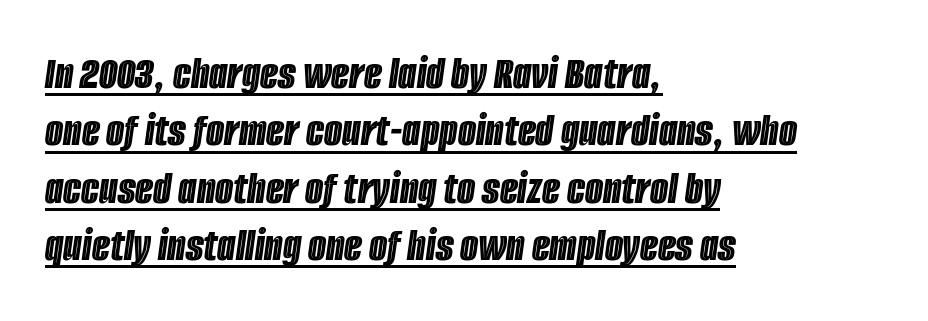
Each letter keeps its own natural width here, so spacing adapts to shape. A typographer would call this underscored text. The line texture is even and compact thanks to regular tracking. Notice how the stems are inclined rather than vertical — that's the hallmark of italics. The setting favours the left margin, as ordinary paragraphs usually do.
